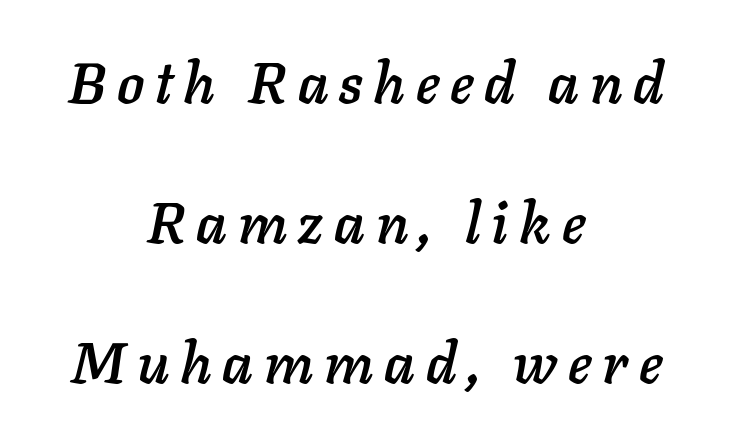
Emphasis-style slanted type is in use. Is this a fixed-width face? No — the glyphs have proportional, varying widths. Descenders are the only things crossing below the line. Centered paragraph, ragged on both sides. Loosely led — the rows are spread out.
